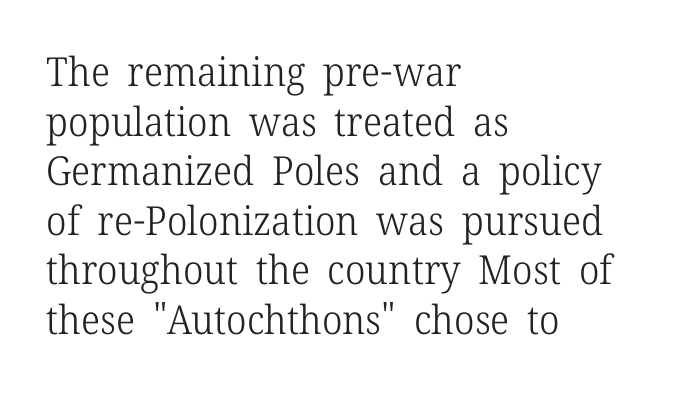
The image shows 40 px light serif type, upright; set left-aligned, line spacing 1.24x, normal letter spacing, not underlined; low stroke contrast and a medium x-height.
